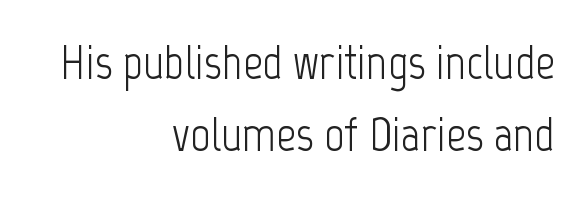
Q: Is the text bold? A: No.
Q: Is the text italic (slanted)? A: No, it is upright.
Q: Is the typeface a serif or a sans-serif typeface? A: Sans-serif.
Q: Is the text underlined? A: No.
Q: How is the paragraph aligned? A: Right-aligned.
Q: Is the spacing between letters normal or unusually wide? A: Normal.
Q: Is the spacing between lines tight, normal or loose? A: Normal.
Q: Width (condensed, normal, or wide)? A: Condensed.
Q: Stroke contrast? A: Low.
Q: x-height? A: Medium.
Q: Monospaced? A: No.
